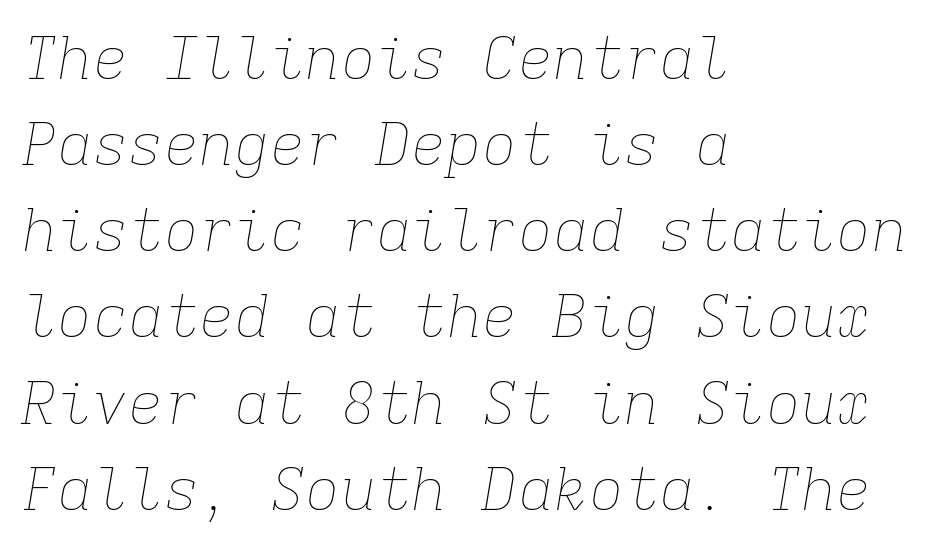
The image shows 59 px thin type, italic (leaning right), monospaced; set left-aligned, normal line spacing (1.46x), normal letter spacing, not underlined; low stroke contrast and a medium x-height.
